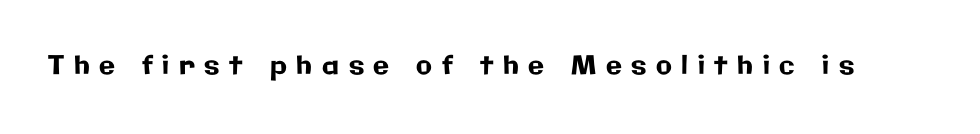
Rendered with straight, roman letterforms. Inter-character spacing is expanded well beyond the font's built-in metrics. Descender tails drop into unmarked territory.
